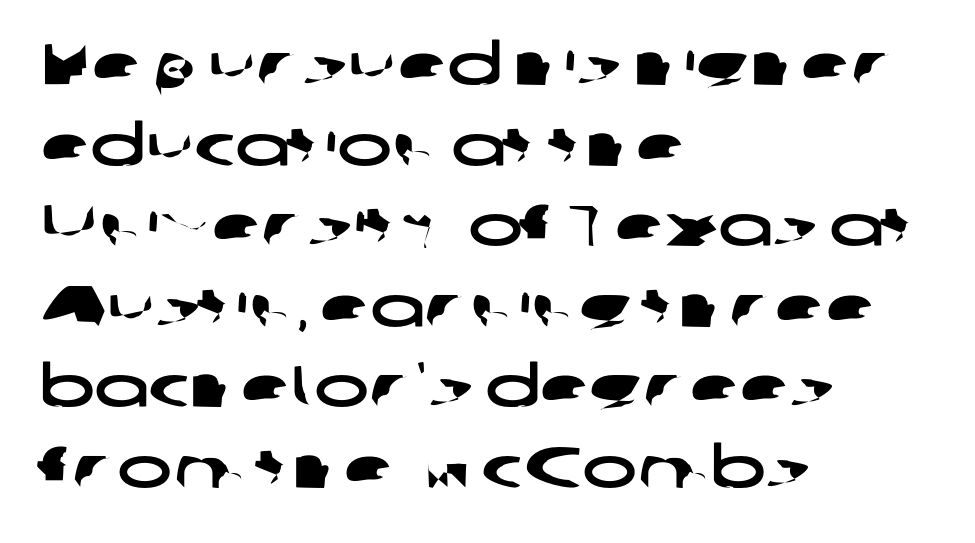
Honestly, the letter spacing is just normal — you wouldn't notice it. Each letter keeps its own natural width here, so spacing adapts to shape. Short and long lines alike share a common starting point at left. The rendering uses a moderate line-height, typical for paragraphs.
